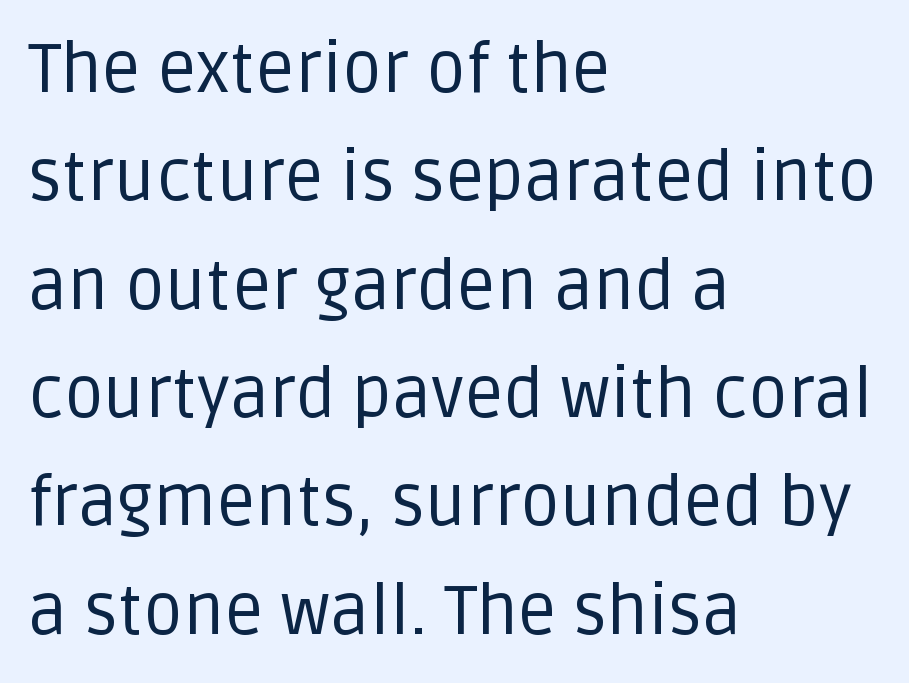
Q: Is the text bold? A: No.
Q: Is the text italic (slanted)? A: No, it is upright.
Q: Is the typeface a serif or a sans-serif typeface? A: Sans-serif.
Q: Is the text underlined? A: No.
Q: How is the paragraph aligned? A: Left-aligned.
Q: Is the spacing between letters normal or unusually wide? A: Normal.
Q: Is the spacing between lines tight, normal or loose? A: Normal.
Q: Width (condensed, normal, or wide)? A: Normal.
Q: Stroke contrast? A: Low.
Q: x-height? A: Large.
Q: Monospaced? A: No.
